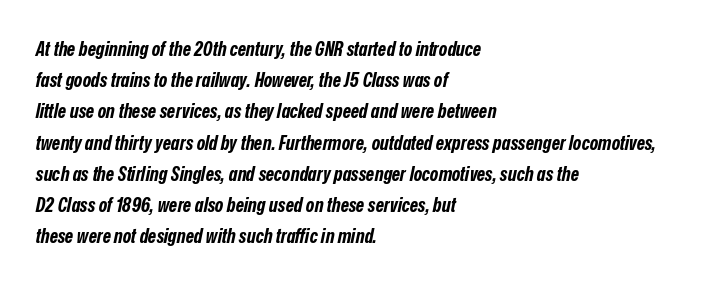
Every character sits at an angle, as italics do. A typesetter would call this leading conventional body-copy spacing. Typesetter's note: full bold, strokes at maximum text heaviness. Casual observation: everything's shoved over to the left. Standard letterfit; no display-style spreading of the glyphs.
